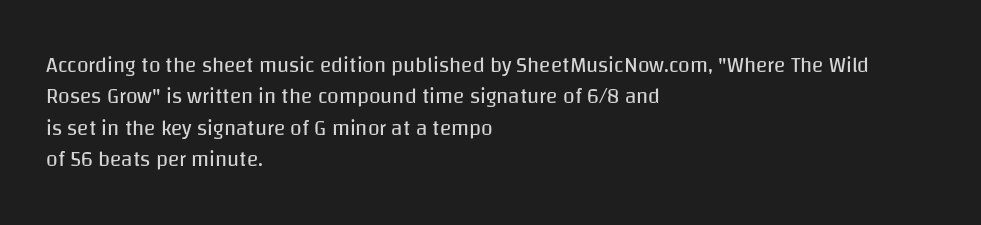
{"italic": "no", "bold": "no", "underline": "no", "align": "left", "line_spacing": "normal", "line_spacing_ratio": 1.49, "letter_spacing": "normal", "letter_spacing_em": 0.0, "glyph_px": 21}
